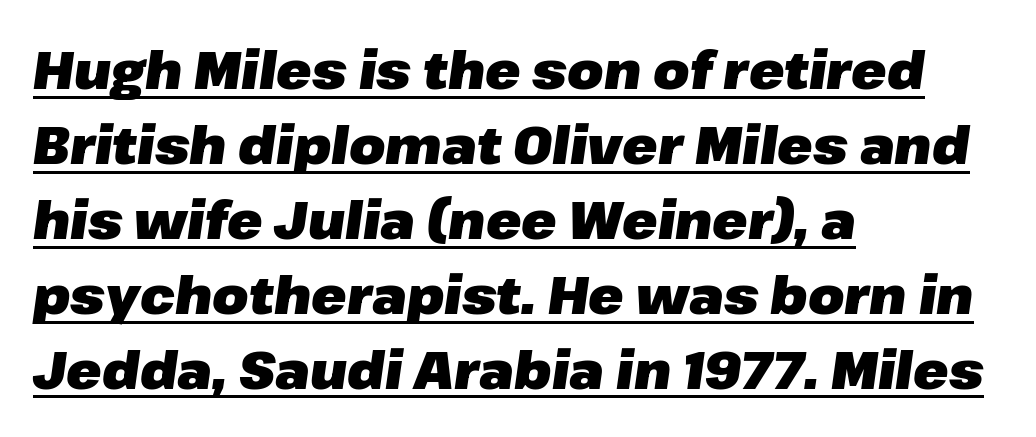
The image shows 52 px heavy type, italic (leaning right); set left-aligned, normal line spacing (1.44x), normal letter spacing, underlined; low stroke contrast and a medium x-height.
